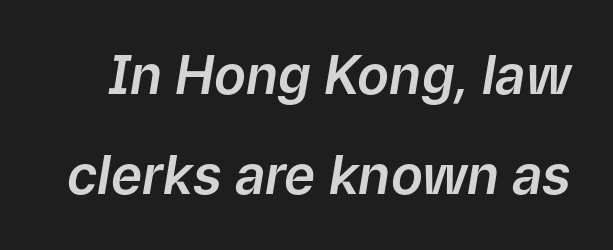
The type is set solid horizontally, with unmodified tracking. Glance below the letters and you will spot only blank space. Looks like regular typesetting: each glyph gets only the width it needs. Compared with ordinary roman type, these characters are visibly tilted.
